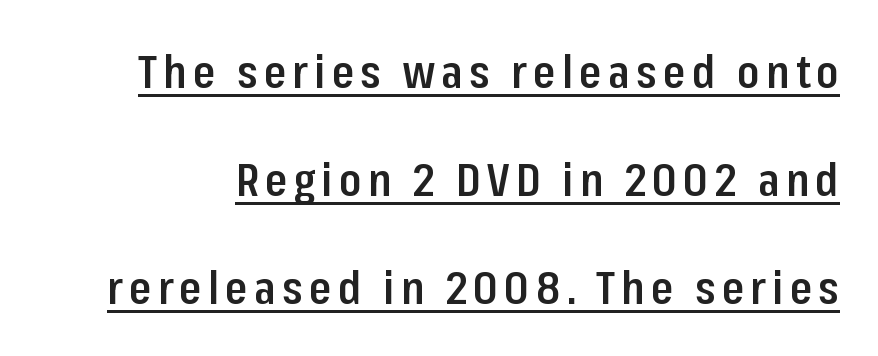
Q: Is the text bold? A: Semi-bold.
Q: Is the text italic (slanted)? A: No, it is upright.
Q: Is the typeface a serif or a sans-serif typeface? A: Sans-serif.
Q: Is the text underlined? A: Yes.
Q: Is the spacing between lines tight, normal or loose? A: Loose.
Q: Width (condensed, normal, or wide)? A: Condensed.
Q: Stroke contrast? A: Low.
Q: x-height? A: Medium.
Q: Monospaced? A: No.
